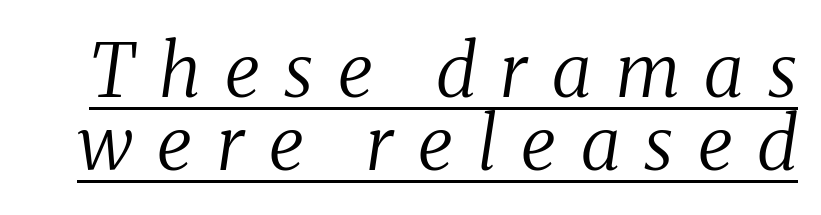
Q: Is the text bold? A: No.
Q: Is the text italic (slanted)? A: Yes, it leans right by about 8 degrees.
Q: Is the typeface a serif or a sans-serif typeface? A: Serif.
Q: Is the text underlined? A: Yes.
Q: Is the spacing between letters normal or unusually wide? A: Unusually wide.
Q: Is the spacing between lines tight, normal or loose? A: Tight.
Q: Width (condensed, normal, or wide)? A: Normal.
Q: Stroke contrast? A: Medium.
Q: x-height? A: Medium.
Q: Monospaced? A: No.
